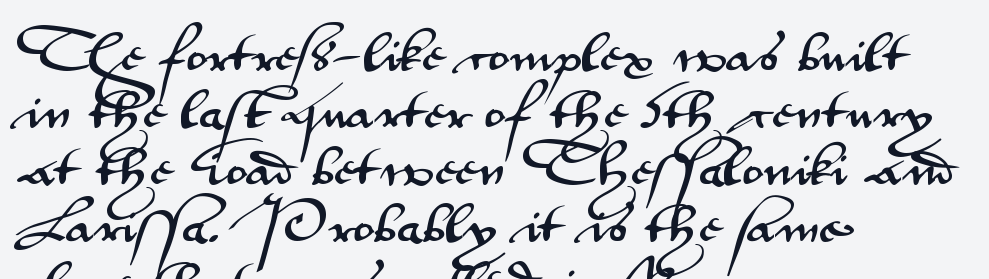
Serifs: no, the terminals of the letterforms are clean. Varying glyph widths throughout — classic text-font behaviour. Here the glyphs are tracked normally, forming tight word shapes. The compositor pushed each line to the left boundary. This block has exactly the height ordinary leading produces.
